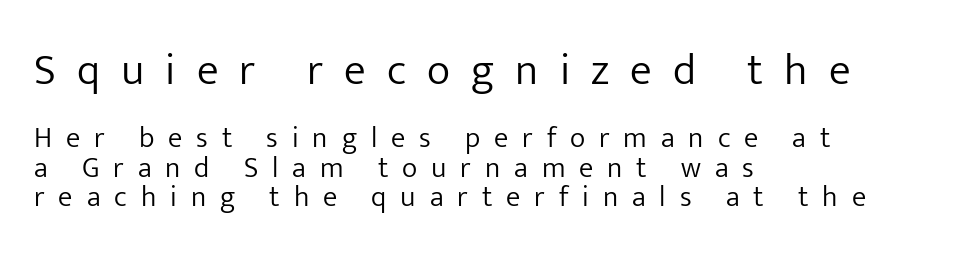
{"serif": "no", "italic": "no", "bold": "no", "weight": "light", "width": "normal", "stroke_contrast": "low", "x_height": "medium", "monospaced": "no", "underline": "no", "align": "left", "line_spacing": "tight", "line_spacing_ratio": 1.02, "letter_spacing": "wide", "letter_spacing_em": 0.48, "larger_block": "first", "size_ratio": 1.52, "glyph_px": 44}
